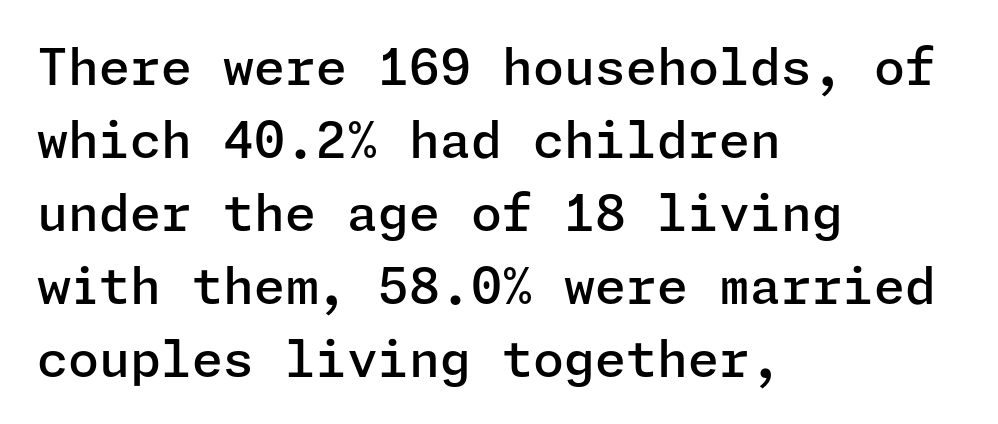
Glance below the letters and you will spot only blank space. This sample uses an upright cut, with every glyph sitting square on the baseline. Is this a sans? Yes — the strokes have no serifs. Is there much room between lines? A standard amount, neither cramped nor airy. The rendering keeps characters at their native spacing. Line starts are locked; line ends wander.
